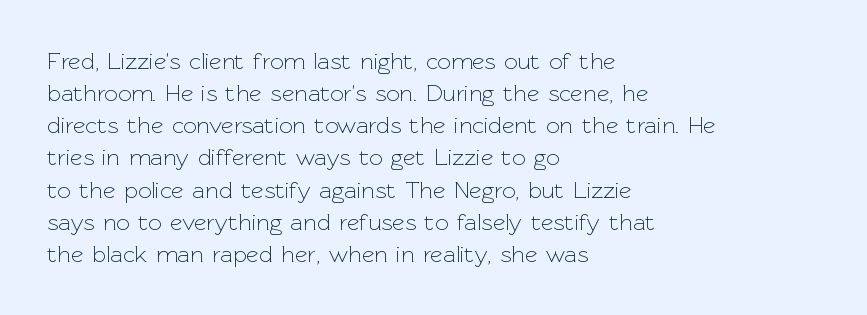
{"italic": "no", "bold": "no", "underline": "no", "align": "left", "line_spacing": "normal", "line_spacing_ratio": 1.34, "letter_spacing": "normal", "letter_spacing_em": 0.0, "glyph_px": 24}
